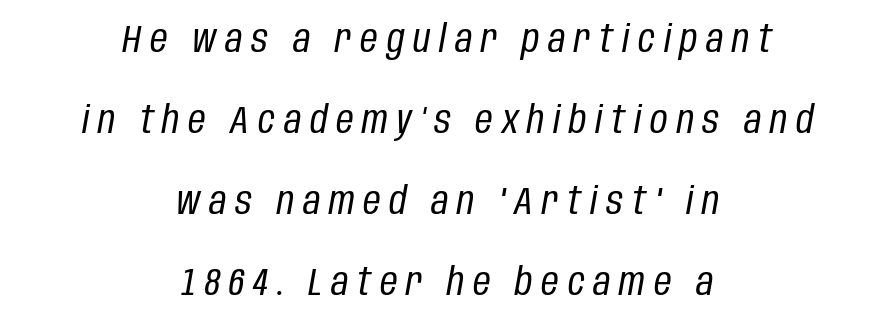
Q: Is the text bold? A: No.
Q: Is the text italic (slanted)? A: Yes, it leans right by about 10 degrees.
Q: Is the text underlined? A: No.
Q: How is the paragraph aligned? A: Centered.
Q: Is the spacing between letters normal or unusually wide? A: Unusually wide.
Q: Is the spacing between lines tight, normal or loose? A: Loose.
Q: Width (condensed, normal, or wide)? A: Condensed.
Q: Stroke contrast? A: Low.
Q: x-height? A: Large.
Q: Monospaced? A: No.
